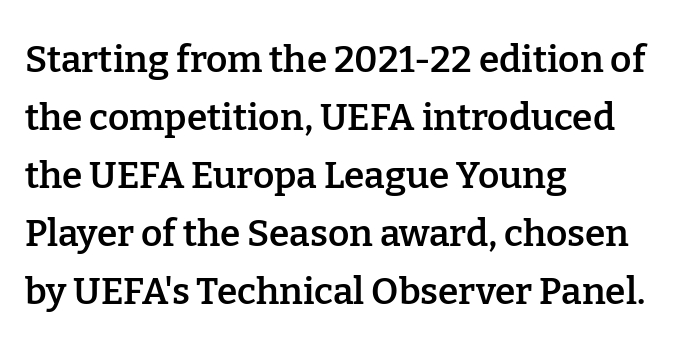
Ordinary non-slanted type is in use. Line beginnings align vertically; line endings do not. The letters advance in unequal steps, a hallmark of proportional type. The rendering keeps characters at their native spacing. Leading matches the norm, producing a regular column. Stroke terminals: seriffed.
